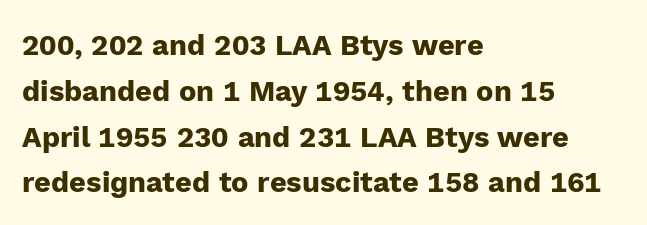
The passage shown is typeset with a sans-serif family. The space directly below the letters is spotless. This sample is left-justified, so line endings fall wherever the words run out. The lettering stays uniformly vertical, giving the passage a roman look. Think of a printed novel: that variable character pitch is what you see here. The passage shown has conventional tracking throughout.
